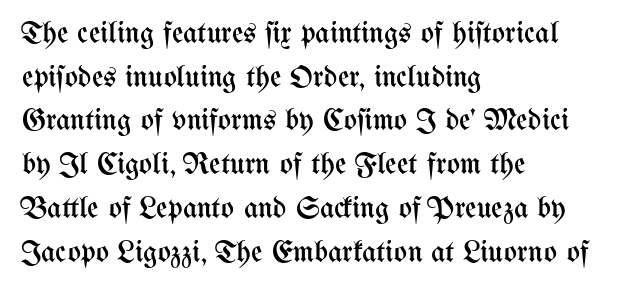
Q: Is the text bold? A: No.
Q: Is the text italic (slanted)? A: No, it is upright.
Q: Is the text underlined? A: No.
Q: How is the paragraph aligned? A: Left-aligned.
Q: Is the spacing between letters normal or unusually wide? A: Normal.
Q: Is the spacing between lines tight, normal or loose? A: Normal.
Q: Width (condensed, normal, or wide)? A: Condensed.
Q: Stroke contrast? A: Medium.
Q: x-height? A: Medium.
Q: Monospaced? A: No.
